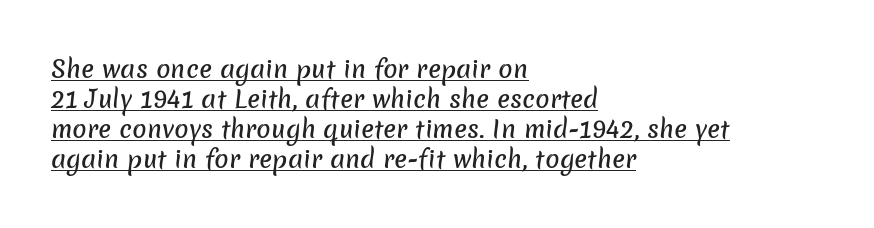
The image shows 24 px text type; set left-aligned, normal line spacing (1.25x), normal letter spacing, underlined.
